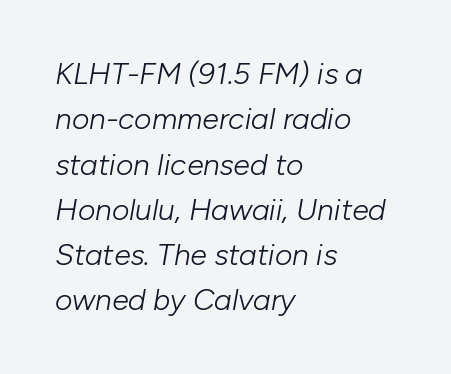
On a weight scale, this lands at 450 or below. The letters advance in unequal steps, a hallmark of proportional type. The rendering applies a slant to the glyphs. The letters sit at their default tracking, neither squeezed nor spread. Interline gaps are of average width in this sample. Typeset ragged right — the left edge is the straight one.
